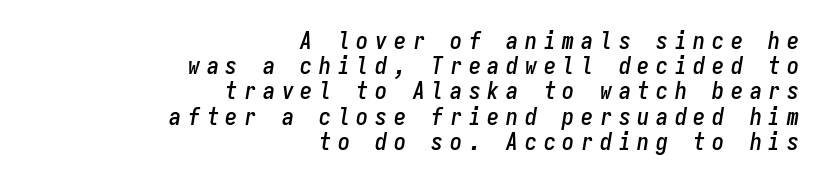
Q: Is the text italic (slanted)? A: Yes, it leans right by about 9 degrees.
Q: Is the text underlined? A: No.
Q: How is the paragraph aligned? A: Right-aligned.
Q: Is the spacing between letters normal or unusually wide? A: Unusually wide.
Q: Is the spacing between lines tight, normal or loose? A: Tight.
